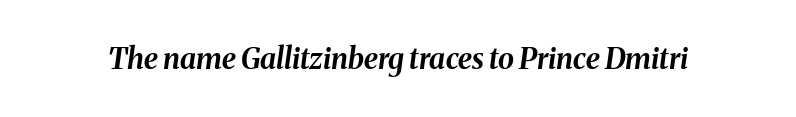
{"italic": "yes", "lean": "right", "slant_degrees": 8, "bold": "yes", "weight": "bold", "width": "normal", "stroke_contrast": "medium", "x_height": "medium", "monospaced": "no", "underline": "no", "letter_spacing": "normal", "letter_spacing_em": 0.0, "glyph_px": 29}
